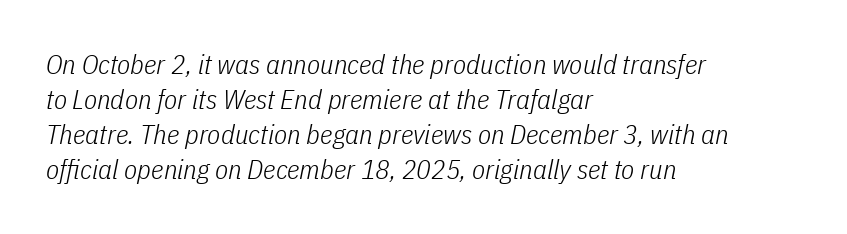
Q: Is the text bold? A: No.
Q: Is the text italic (slanted)? A: Yes, it leans right by about 11 degrees.
Q: Is the text underlined? A: No.
Q: How is the paragraph aligned? A: Left-aligned.
Q: Is the spacing between letters normal or unusually wide? A: Normal.
Q: Is the spacing between lines tight, normal or loose? A: Normal.
